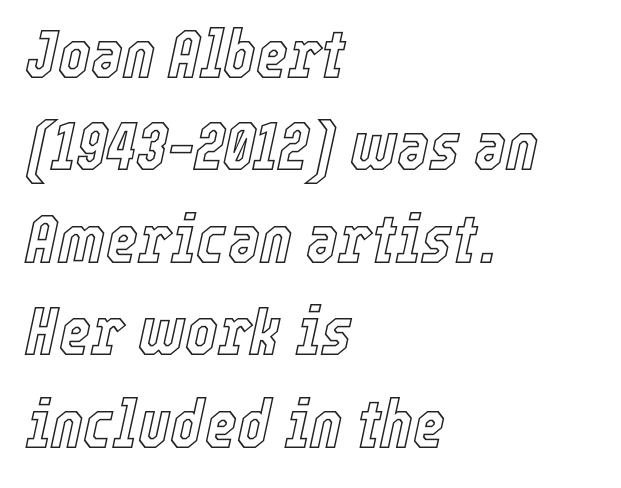
{"italic": "yes", "lean": "right", "slant_degrees": 12, "width": "condensed", "x_height": "medium", "monospaced": "no", "underline": "no", "align": "left", "line_spacing": "normal", "line_spacing_ratio": 1.34, "letter_spacing": "normal", "letter_spacing_em": 0.0, "glyph_px": 69}
